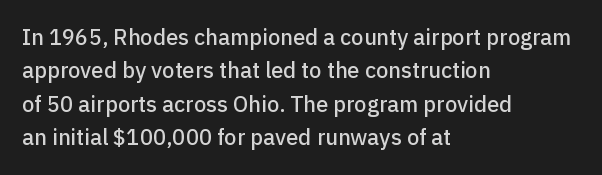
Regarding leading, the lines here are spaced in the standard way. The typography opts for an upright posture over an oblique one. Caption: multi-line text, flush left, ragged right. Nothing unusual about the tracking: characters are spaced as the font intends.
